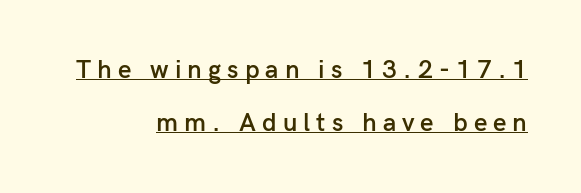
Each line of the rendering has a horizontal stroke beneath the glyphs. Notice the strokes are somewhat thickened but not fully heavy: this is a semibold. The type sits square on the baseline with zero lean. Casual observation: everything's shoved over to the right. Loose tracking; the words dissolve into strings of separated letters. Line spacing here is loose.
